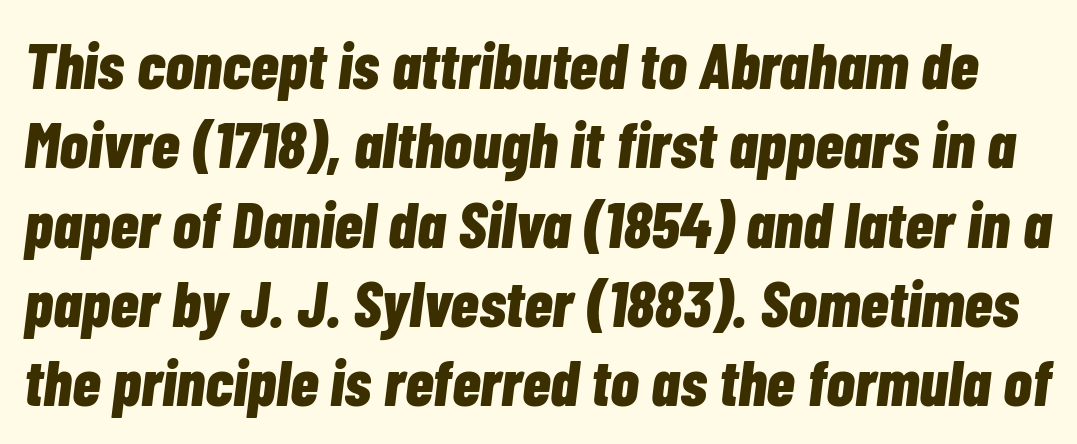
These lines are rendered in a variable-pitch font. Style check: oblique. Typesetter's note: full bold, strokes at maximum text heaviness. Nobody drew a line under any word here.
